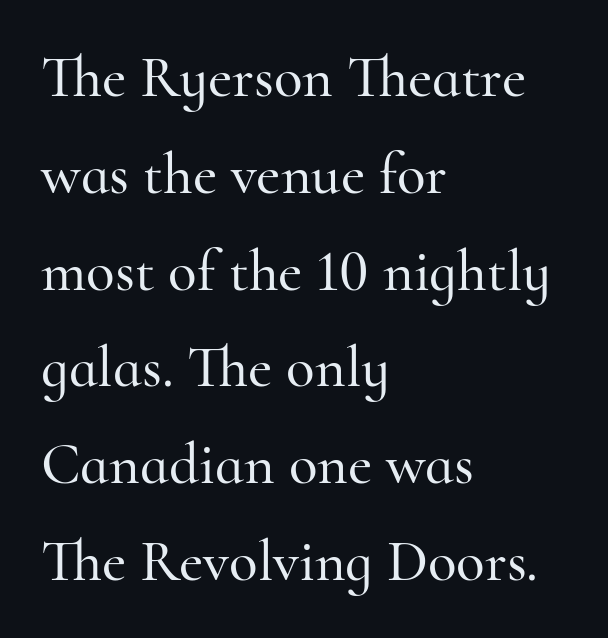
{"serif": "yes", "italic": "no", "width": "normal", "stroke_contrast": "high", "x_height": "small", "monospaced": "no", "underline": "no", "align": "left", "line_spacing": "normal", "line_spacing_ratio": 1.64, "letter_spacing": "normal", "letter_spacing_em": 0.0, "glyph_px": 59}
